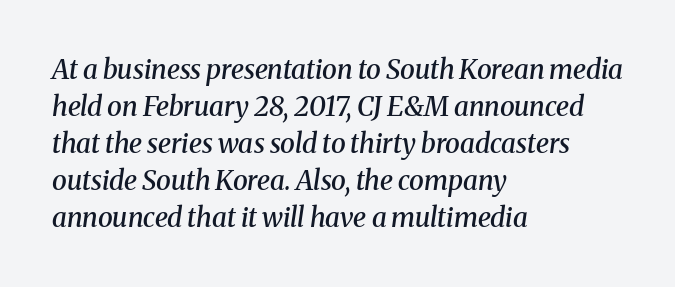
Q: Is the text bold? A: Semi-bold.
Q: Is the text italic (slanted)? A: Yes, it leans right by about 8 degrees.
Q: Is the text underlined? A: No.
Q: How is the paragraph aligned? A: Left-aligned.
Q: Is the spacing between letters normal or unusually wide? A: Normal.
Q: Is the spacing between lines tight, normal or loose? A: Normal.
